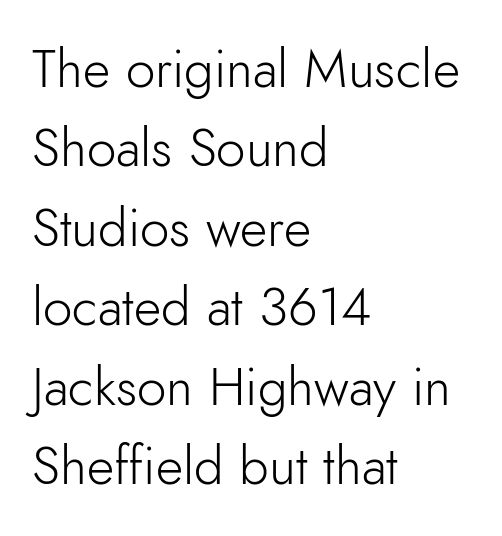
Note the varied advance widths — an 'i' is clearly narrower than an 'm'. Regular leading. The rendering anchors every line to the left-hand side. On a weight scale, this lands at 450 or below. Compared with typical body copy, the letter spacing here is the same.
